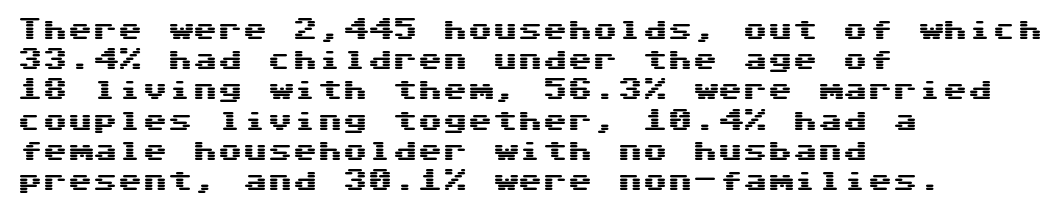
Q: Is the text italic (slanted)? A: No, it is upright.
Q: Is the text underlined? A: No.
Q: How is the paragraph aligned? A: Left-aligned.
Q: Is the spacing between letters normal or unusually wide? A: Normal.
